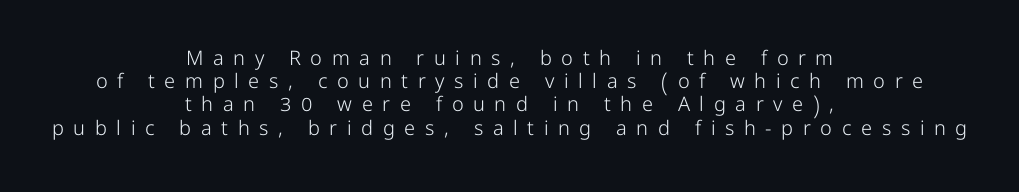
{"italic": "no", "bold": "no", "underline": "no", "align": "center", "line_spacing_ratio": 1.16, "letter_spacing": "wide", "letter_spacing_em": 0.48, "glyph_px": 20}
